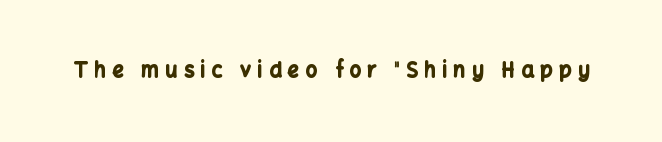
Q: Is the text bold? A: Yes.
Q: Is the text italic (slanted)? A: No, it is upright.
Q: Is the text underlined? A: No.
Q: Is the spacing between letters normal or unusually wide? A: Unusually wide.
